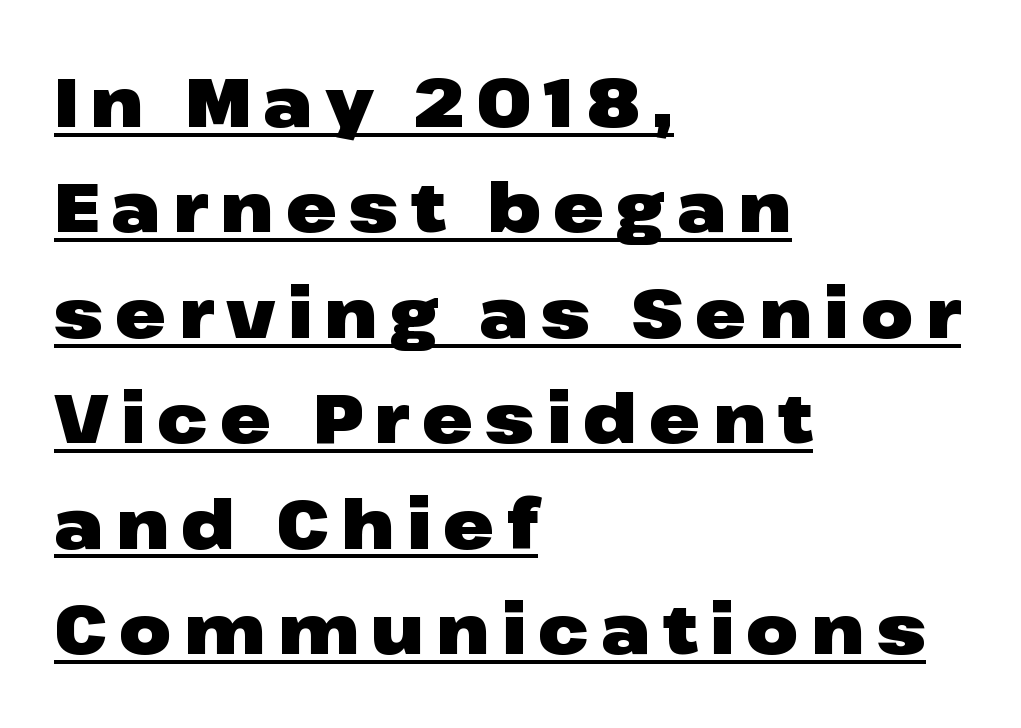
The image shows 68 px heavy, wide sans-serif type, upright; set left-aligned, normal line spacing (1.55x), underlined; low stroke contrast and a medium x-height.
